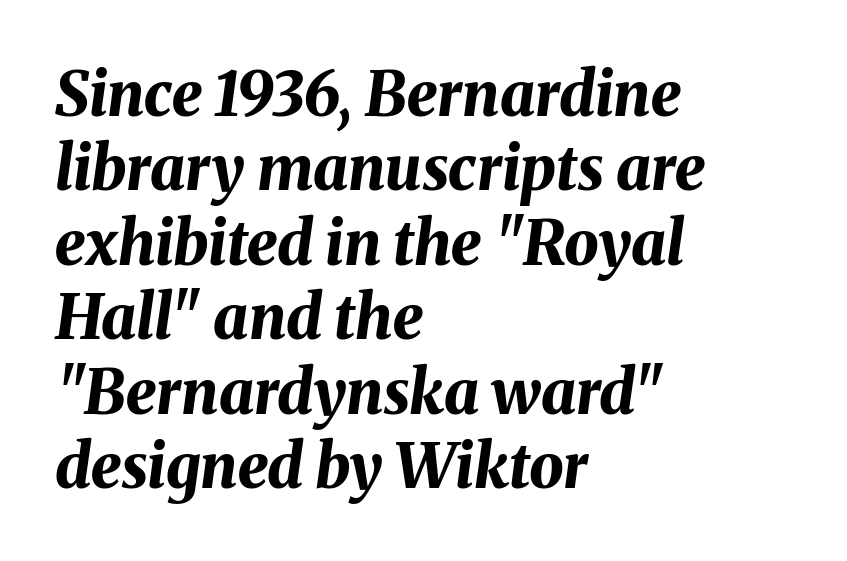
This is oblique type, the kind used for emphasis or titles. Honestly, there is no underline to notice here at all. Words appear dense and cohesive because spacing is normal. A typesetter would call this proportional, since set widths differ per character. The typesetting leans heavy: a genuine bold. Line starts are locked; line ends wander.
